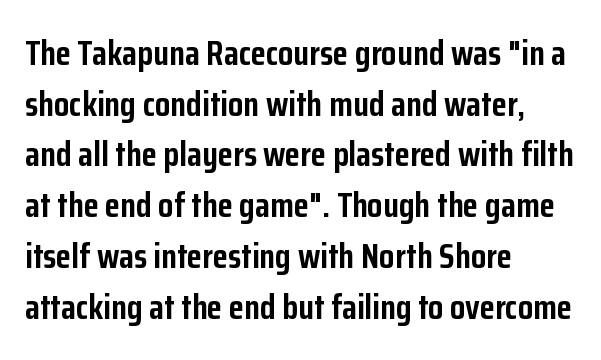
{"serif": "no", "italic": "no", "bold": "yes", "weight": "semibold", "width": "condensed", "stroke_contrast": "low", "x_height": "medium", "monospaced": "no", "underline": "no", "align": "left", "line_spacing": "normal", "line_spacing_ratio": 1.45, "letter_spacing": "normal", "letter_spacing_em": 0.0, "glyph_px": 35}
